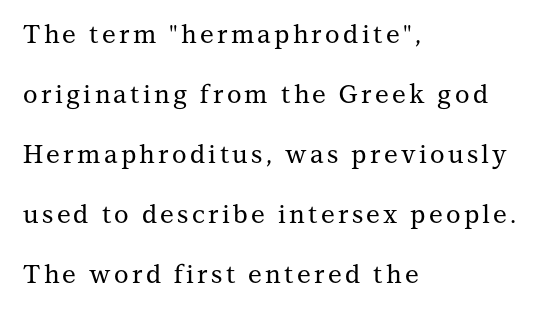
The image shows 25 px text type, upright; set left-aligned, loose line spacing (2.4x), not underlined.
